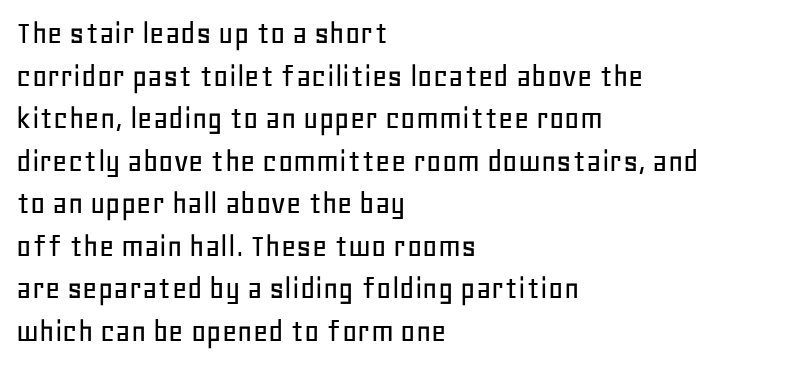
The space between consecutive lines is moderate. The face used here is proportionally spaced, like ordinary book or web type. Underline: absent. The axis of the letterforms is exactly vertical. The rendering keeps characters at their native spacing.
